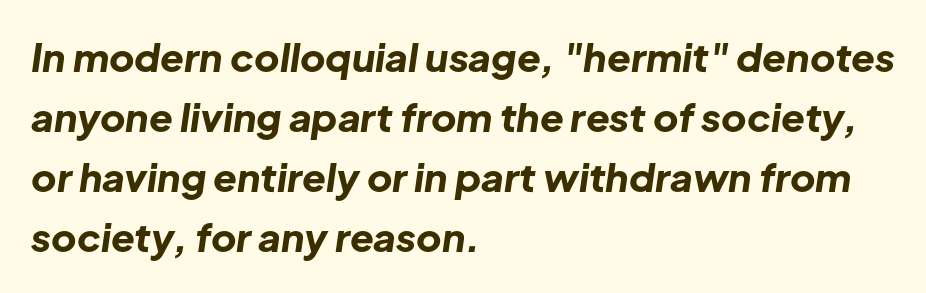
Q: Is the text bold? A: Yes.
Q: Is the text italic (slanted)? A: Yes, it leans right by about 8 degrees.
Q: Is the text underlined? A: No.
Q: How is the paragraph aligned? A: Left-aligned.
Q: Is the spacing between letters normal or unusually wide? A: Normal.
Q: Is the spacing between lines tight, normal or loose? A: Normal.
Q: Width (condensed, normal, or wide)? A: Normal.
Q: Stroke contrast? A: Low.
Q: x-height? A: Medium.
Q: Monospaced? A: No.
